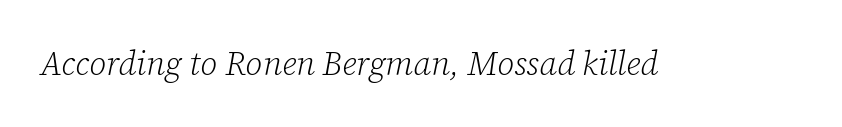
The image shows 33 px light serif type, italic (leaning right); set normal letter spacing, not underlined; low stroke contrast and a medium x-height.
